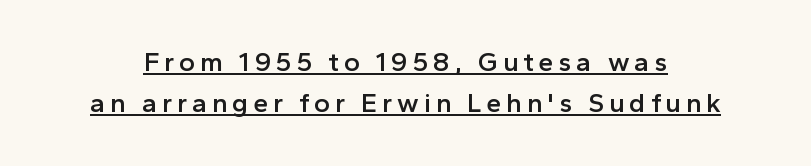
A bit beefed up — I'd call it semibold rather than bold. Honestly, the underline is the first thing you notice here. Quick note: not italic, upright. A typesetter would call this leading conventional body-copy spacing.
